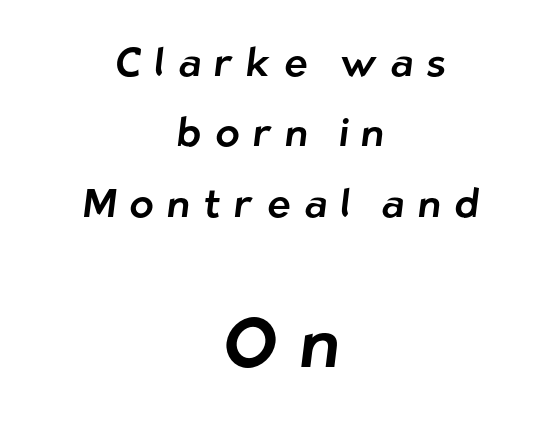
The image shows 70 px sans-serif type; set centered, line spacing 1.76x, unusually wide letter spacing (+0.33 em), not underlined; the second (bottom) block is 1.75x larger; low stroke contrast and a medium x-height.
